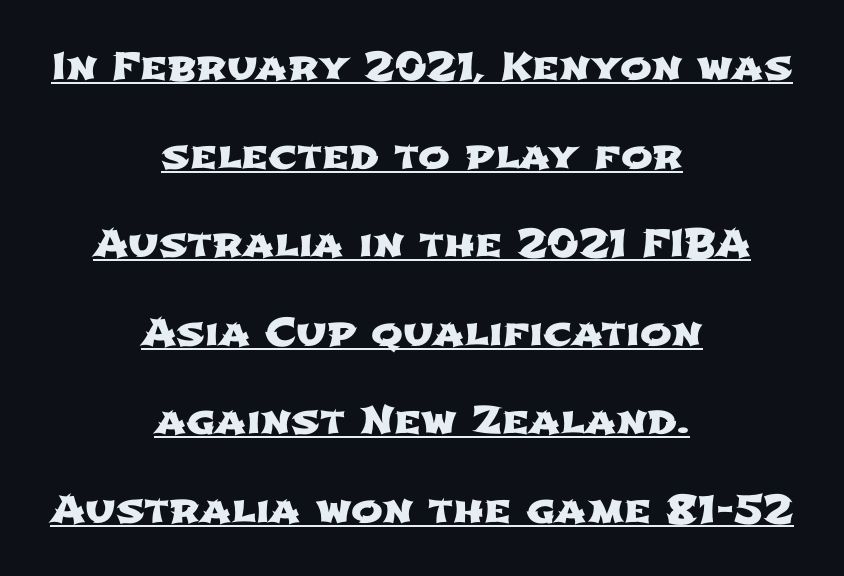
Look at the bottom of the vertical strokes: they stop flat, with no serifs. Teacher's note: observe the equal gaps on both sides — that is centered alignment. The letters advance in unequal steps, a hallmark of proportional type. Regarding leading, the lines here are spaced well apart. Looks like someone drew a line under every word here.
